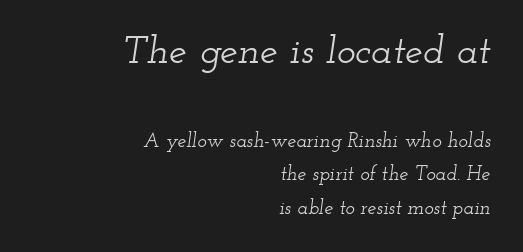
Q: Is the text italic (slanted)? A: Yes, it leans right by about 12 degrees.
Q: Is the typeface a serif or a sans-serif typeface? A: Serif.
Q: Is the text underlined? A: No.
Q: How is the paragraph aligned? A: Right-aligned.
Q: Is the spacing between letters normal or unusually wide? A: Normal.
Q: Is the spacing between lines tight, normal or loose? A: Normal.
Q: Which block of text is set in a larger size, the first (top) or the second (bottom)? A: The first (top) one.
Q: Width (condensed, normal, or wide)? A: Wide.
Q: Stroke contrast? A: Low.
Q: x-height? A: Small.
Q: Monospaced? A: No.
